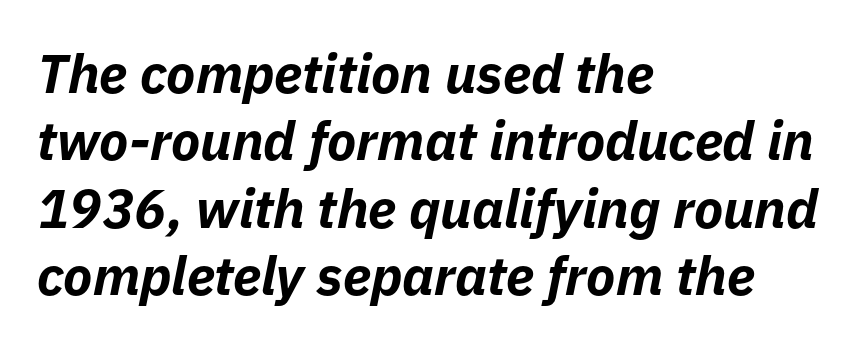
{"italic": "yes", "lean": "right", "slant_degrees": 11, "bold": "yes", "weight": "bold", "width": "normal", "stroke_contrast": "low", "x_height": "medium", "monospaced": "no", "underline": "no", "align": "left", "line_spacing": "normal", "line_spacing_ratio": 1.25, "letter_spacing": "normal", "letter_spacing_em": 0.0, "glyph_px": 54}
